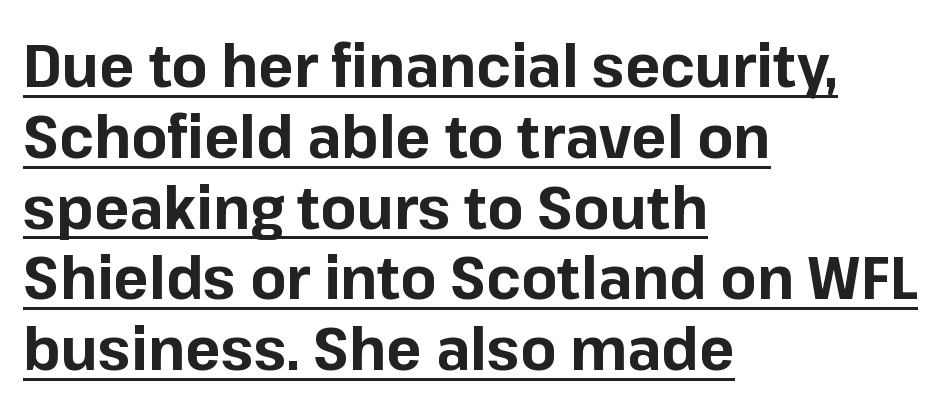
{"serif": "no", "italic": "no", "bold": "yes", "weight": "bold", "width": "normal", "stroke_contrast": "low", "x_height": "medium", "monospaced": "no", "underline": "yes", "align": "left", "line_spacing_ratio": 1.2, "letter_spacing": "normal", "letter_spacing_em": 0.0, "glyph_px": 59}
